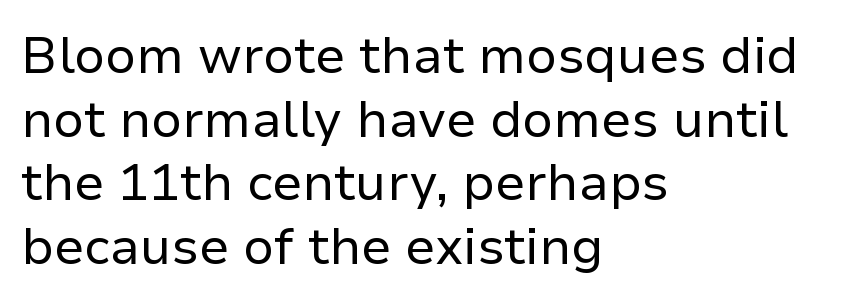
{"serif": "no", "italic": "no", "bold": "no", "weight": "regular", "width": "normal", "stroke_contrast": "low", "x_height": "medium", "monospaced": "no", "underline": "no", "align": "left", "line_spacing": "normal", "line_spacing_ratio": 1.25, "letter_spacing": "normal", "letter_spacing_em": 0.0, "glyph_px": 51}
